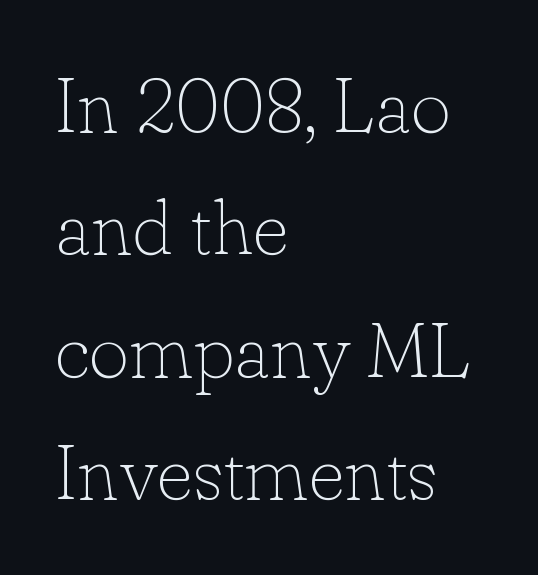
{"serif": "yes", "italic": "no", "bold": "no", "weight": "thin", "width": "normal", "stroke_contrast": "low", "x_height": "small", "monospaced": "no", "underline": "no", "align": "left", "line_spacing": "normal", "line_spacing_ratio": 1.57, "letter_spacing": "normal", "letter_spacing_em": 0.0, "glyph_px": 78}
